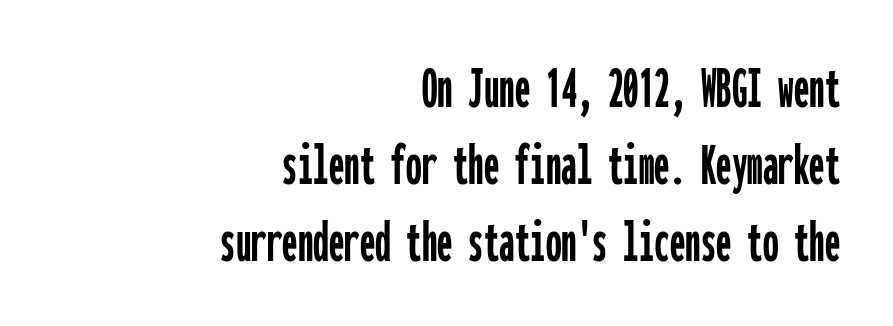
The image shows 62 px condensed sans-serif type, upright, monospaced; set right-aligned, line spacing 1.24x, normal letter spacing, not underlined; low stroke contrast and a medium x-height.
